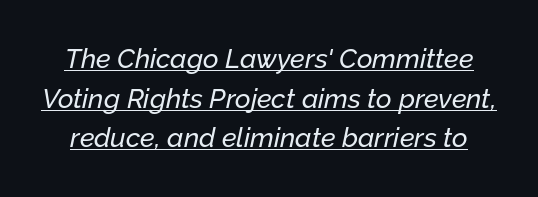
The image shows 27 px text type, italic (leaning right); set normal line spacing (1.47x), normal letter spacing, underlined.
